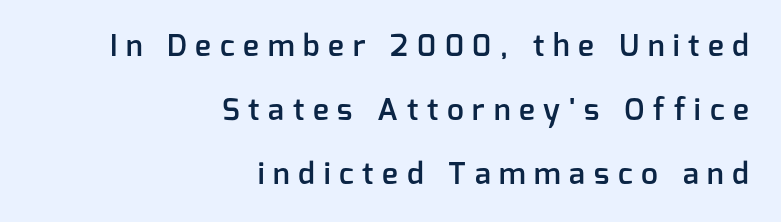
Q: Is the text bold? A: Semi-bold.
Q: Is the text italic (slanted)? A: No, it is upright.
Q: Is the typeface a serif or a sans-serif typeface? A: Sans-serif.
Q: Is the text underlined? A: No.
Q: How is the paragraph aligned? A: Right-aligned.
Q: Is the spacing between letters normal or unusually wide? A: Unusually wide.
Q: Is the spacing between lines tight, normal or loose? A: Loose.
Q: Width (condensed, normal, or wide)? A: Normal.
Q: Stroke contrast? A: Low.
Q: x-height? A: Medium.
Q: Monospaced? A: No.
